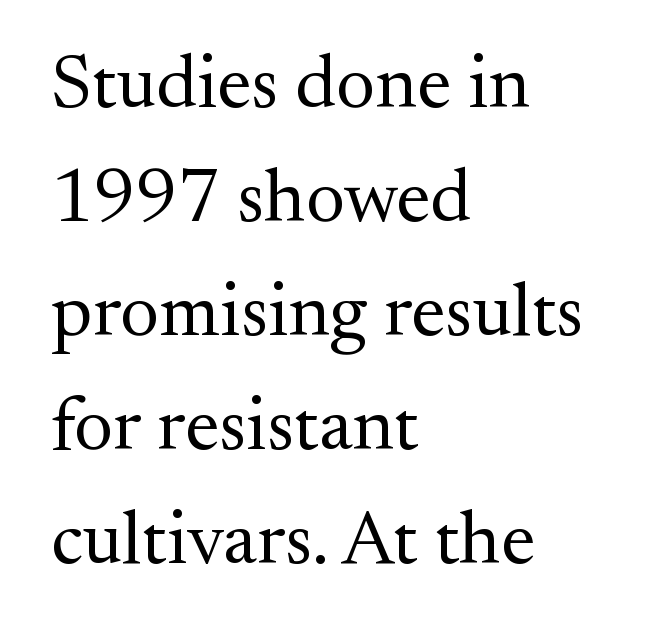
The image shows 76 px regular-weight serif type, upright; set left-aligned, normal line spacing (1.5x), normal letter spacing, not underlined; medium stroke contrast and a small x-height.
